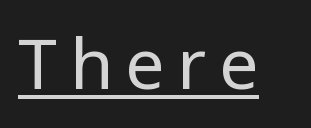
Q: Is the text bold? A: No.
Q: Is the text italic (slanted)? A: No, it is upright.
Q: Is the typeface a serif or a sans-serif typeface? A: Sans-serif.
Q: Is the text underlined? A: Yes.
Q: Width (condensed, normal, or wide)? A: Normal.
Q: Stroke contrast? A: Low.
Q: x-height? A: Medium.
Q: Monospaced? A: No.
